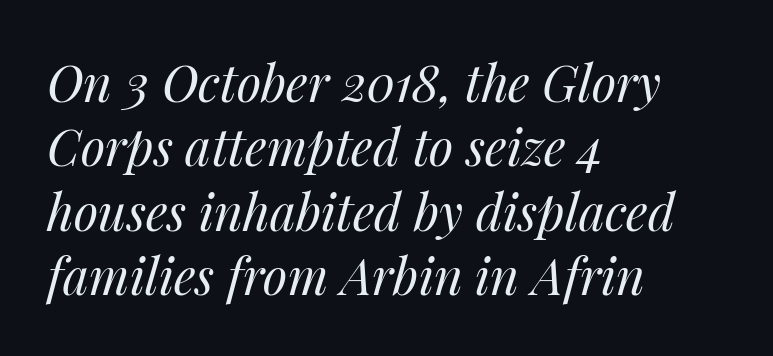
Q: Is the text bold? A: No.
Q: Is the text italic (slanted)? A: Yes, it leans right by about 14 degrees.
Q: Is the text underlined? A: No.
Q: How is the paragraph aligned? A: Left-aligned.
Q: Is the spacing between letters normal or unusually wide? A: Normal.
Q: Is the spacing between lines tight, normal or loose? A: Normal.
Q: Width (condensed, normal, or wide)? A: Normal.
Q: Stroke contrast? A: Medium.
Q: x-height? A: Medium.
Q: Monospaced? A: No.
